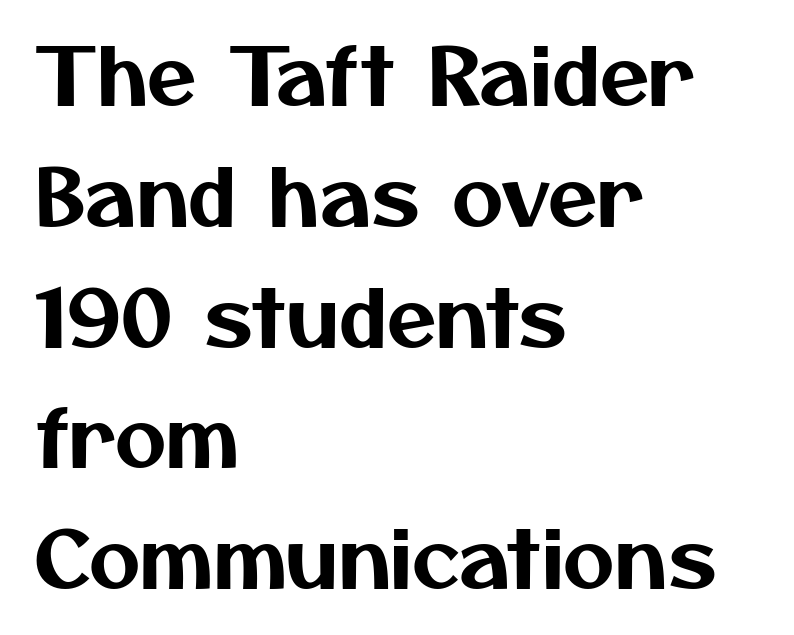
The image shows 80 px sans-serif type; set left-aligned, normal line spacing (1.51x), normal letter spacing, not underlined; medium stroke contrast and a medium x-height.
